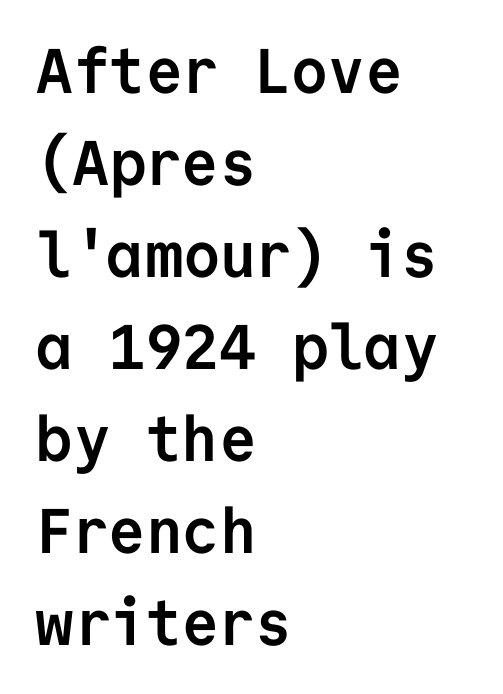
{"serif": "no", "italic": "no", "bold": "yes", "weight": "semibold", "width": "normal", "stroke_contrast": "low", "x_height": "medium", "monospaced": "yes", "underline": "no", "align": "left", "line_spacing": "normal", "line_spacing_ratio": 1.46, "letter_spacing": "normal", "letter_spacing_em": 0.0, "glyph_px": 63}
